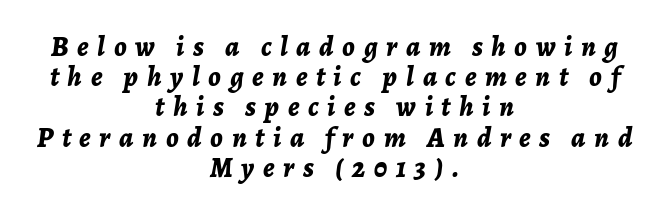
The image shows 28 px bold type, italic (leaning right); set centered, tight line spacing (1.08x), unusually wide letter spacing (+0.31 em), not underlined; low stroke contrast and a medium x-height.
